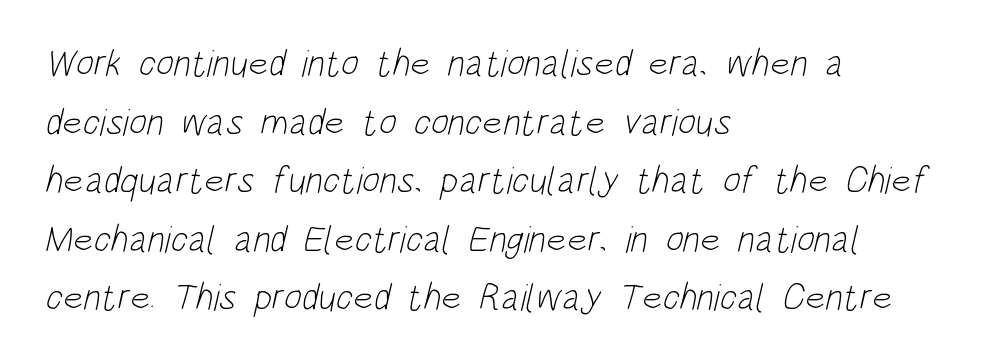
Nothing sits at the stroke ends, so this counts as sans-serif. Clear beneath every line of the passage. The face used here is proportionally spaced, like ordinary book or web type. The rendering anchors every line to the left-hand side. What's the leading like? Ordinary, nothing unusual. No letter is thick-stroked: the sample isn't bold.
